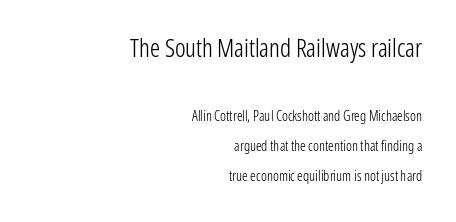
No heavy texture on the line: the type isn't bold. Tall strokes in this sample are plumb rather than angled. Horizontal alignment here is rightward, an uncommon choice for prose. What stands out about the letter spacing? Nothing — it is the standard amount. What's the leading like? Stretched, with rows far apart. Quick note: underline off.
